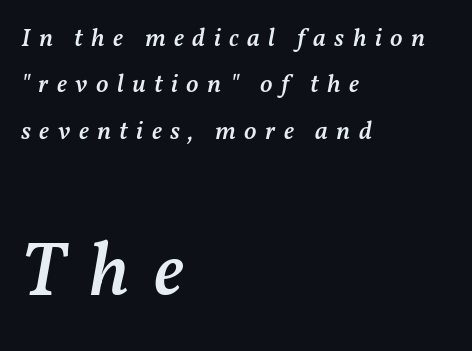
The image shows 77 px semibold type, italic (leaning right); set left-aligned, line spacing 1.78x, unusually wide letter spacing (+0.32 em), not underlined; the second (bottom) block is 2.96x larger; medium stroke contrast and a medium x-height.
